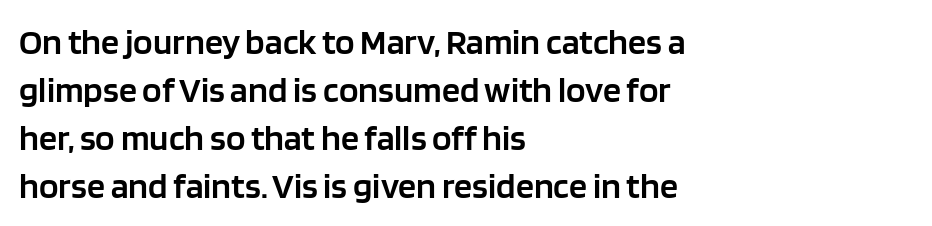
{"serif": "no", "italic": "no", "bold": "semi", "weight": "semibold", "width": "normal", "stroke_contrast": "low", "x_height": "large", "monospaced": "no", "underline": "no", "align": "left", "line_spacing": "normal", "line_spacing_ratio": 1.33, "letter_spacing": "normal", "letter_spacing_em": 0.0, "glyph_px": 36}
